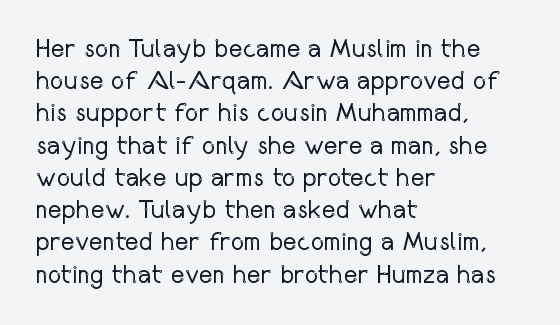
No letter is thick-stroked: the sample isn't bold. The lettering stays uniformly vertical, giving the passage a roman look. This sample uses plain, unmodified letter spacing. These lines stack with their left ends in a neat column. The gap between lines stays unmarked.
